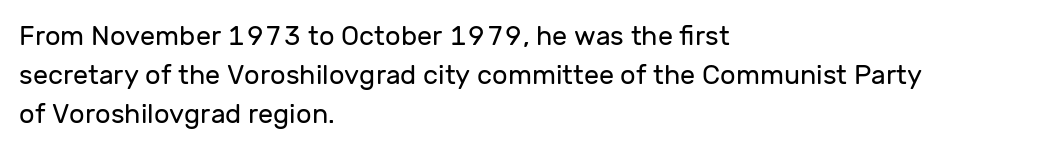
Default kerning and tracking; the words read as compact shapes. No heavy texture on the line: the type isn't bold. A roman cut, with each character standing at attention. Notice how the passage keeps a crisp vertical edge on the left only. Bare-footed words on every line.
